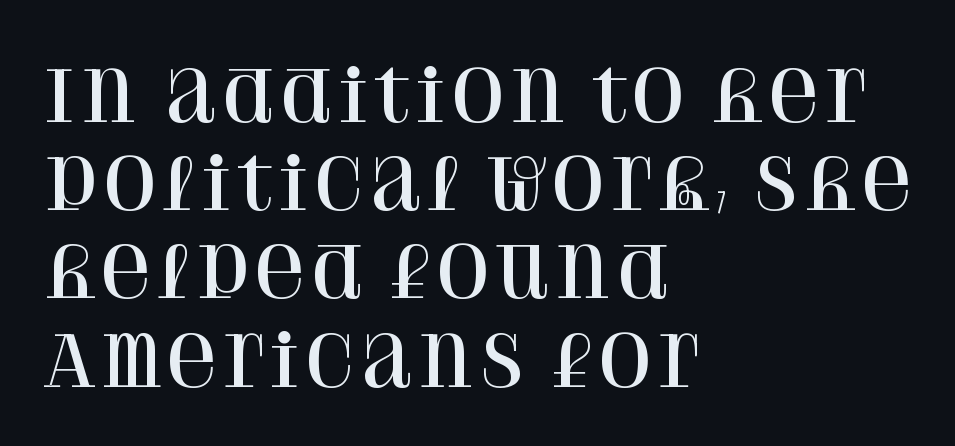
Q: Is the text italic (slanted)? A: No, it is upright.
Q: Is the typeface a serif or a sans-serif typeface? A: Serif.
Q: Is the text underlined? A: No.
Q: How is the paragraph aligned? A: Left-aligned.
Q: Is the spacing between letters normal or unusually wide? A: Normal.
Q: Is the spacing between lines tight, normal or loose? A: Normal.
Q: Width (condensed, normal, or wide)? A: Normal.
Q: Stroke contrast? A: High.
Q: x-height? A: Large.
Q: Monospaced? A: No.
